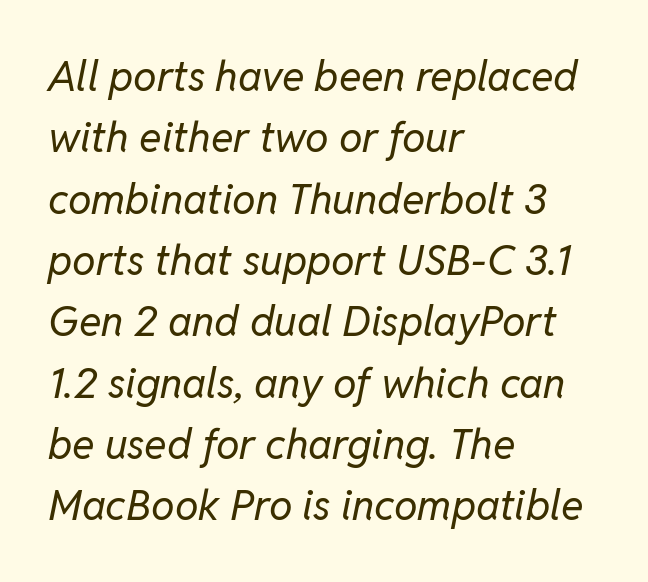
Q: Is the text bold? A: No.
Q: Is the text italic (slanted)? A: Yes, it leans right by about 11 degrees.
Q: Is the text underlined? A: No.
Q: How is the paragraph aligned? A: Left-aligned.
Q: Is the spacing between letters normal or unusually wide? A: Normal.
Q: Is the spacing between lines tight, normal or loose? A: Normal.
Q: Width (condensed, normal, or wide)? A: Normal.
Q: Stroke contrast? A: Low.
Q: x-height? A: Medium.
Q: Monospaced? A: No.
